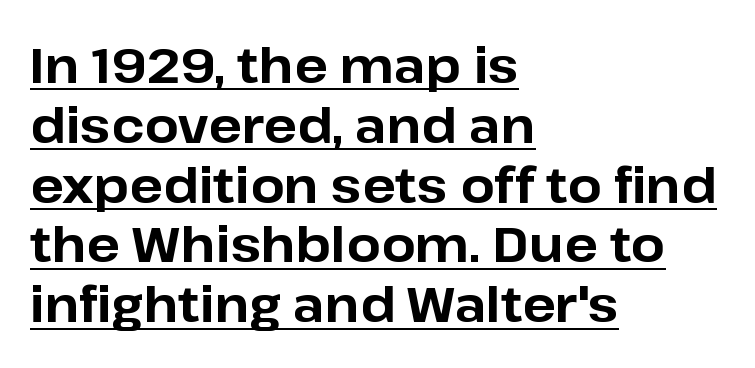
A typesetter would call this proportional, since set widths differ per character. Examine the stroke ends and you'll find no serifs. Default kerning and tracking; the words read as compact shapes. The glyphs are accompanied by a horizontal stroke just below them.
